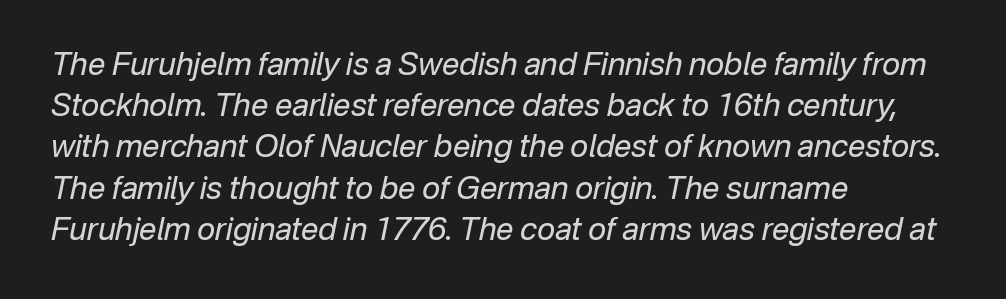
{"italic": "yes", "lean": "right", "slant_degrees": 12, "bold": "no", "weight": "regular", "width": "normal", "stroke_contrast": "low", "x_height": "medium", "monospaced": "no", "underline": "no", "align": "left", "line_spacing": "normal", "line_spacing_ratio": 1.33, "letter_spacing": "normal", "letter_spacing_em": 0.0, "glyph_px": 31}
